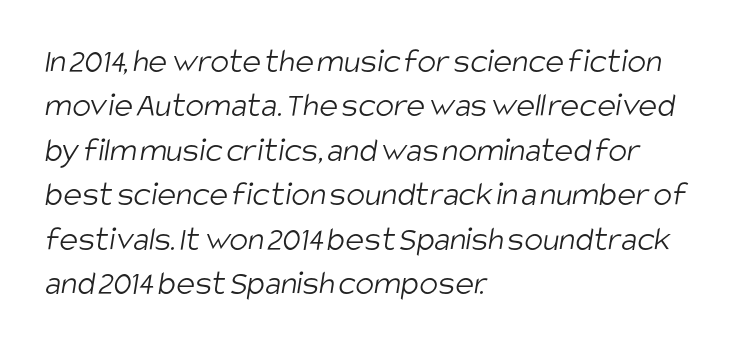
Q: Is the text bold? A: No.
Q: Is the typeface a serif or a sans-serif typeface? A: Sans-serif.
Q: Is the text underlined? A: No.
Q: How is the paragraph aligned? A: Left-aligned.
Q: Is the spacing between letters normal or unusually wide? A: Normal.
Q: Is the spacing between lines tight, normal or loose? A: Normal.
Q: Width (condensed, normal, or wide)? A: Condensed.
Q: Stroke contrast? A: Low.
Q: x-height? A: Large.
Q: Monospaced? A: No.
